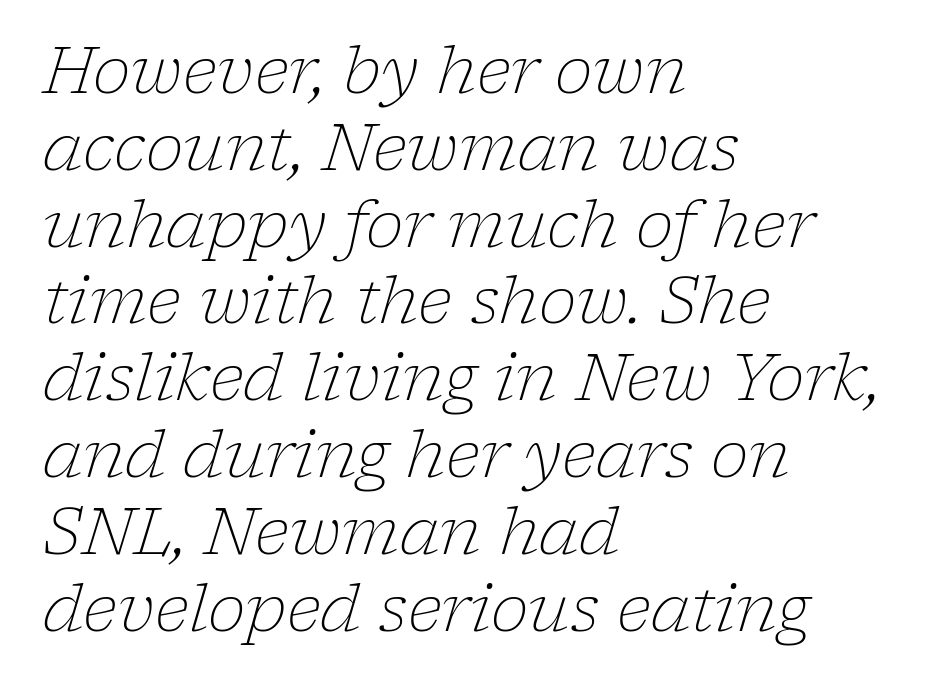
The image shows 64 px light serif type, italic (leaning right); set left-aligned, line spacing 1.2x, normal letter spacing, not underlined; low stroke contrast and a medium x-height.
